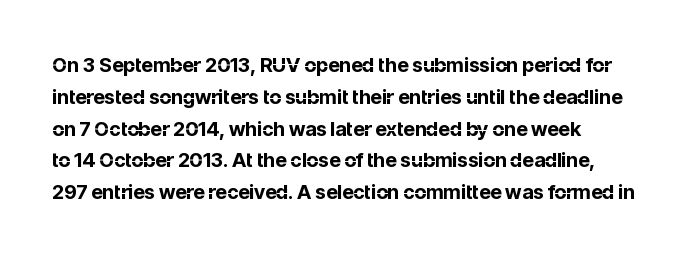
Upright lettering throughout. The foot of each line stays bare and open. Line spacing here is normal. The letters sit at their default tracking, neither squeezed nor spread. The setting favours the left margin, as ordinary paragraphs usually do. These words are printed bold, with thick strokes throughout.
